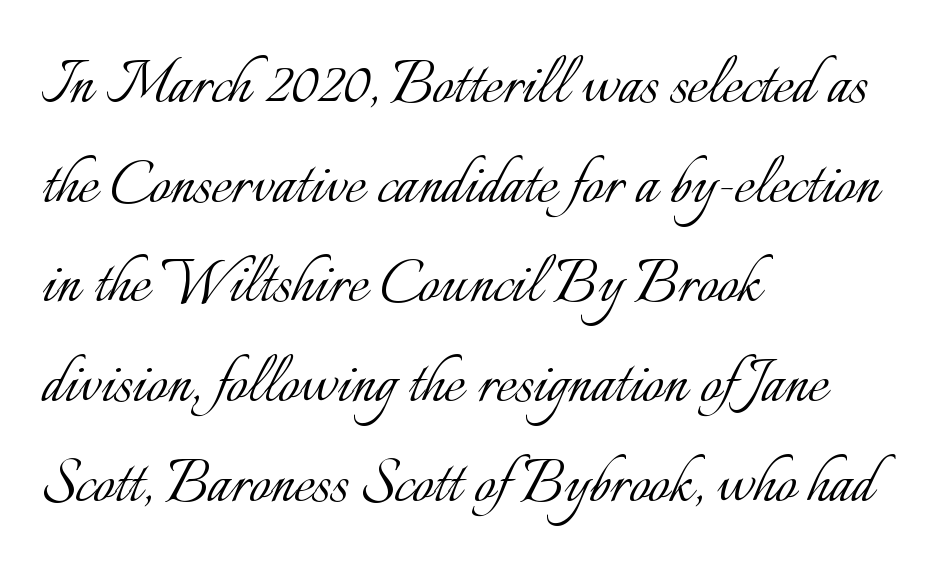
Q: Is the text bold? A: No.
Q: Is the text italic (slanted)? A: Yes.
Q: Is the text underlined? A: No.
Q: How is the paragraph aligned? A: Left-aligned.
Q: Is the spacing between letters normal or unusually wide? A: Normal.
Q: Is the spacing between lines tight, normal or loose? A: Normal.
Q: Width (condensed, normal, or wide)? A: Normal.
Q: Stroke contrast? A: Low.
Q: x-height? A: Small.
Q: Monospaced? A: No.
